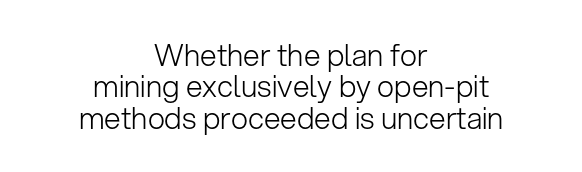
This sample uses plain, unmodified letter spacing. Notice how the stems are strictly vertical — no italics here. The block of text is dense from top to bottom, with scant space between rows. Each letter keeps its own natural width here, so spacing adapts to shape.
